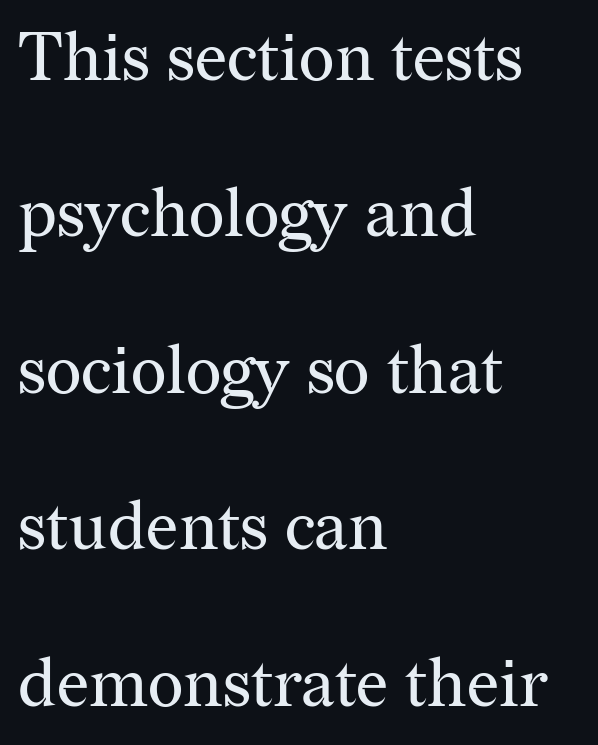
{"serif": "yes", "italic": "no", "bold": "no", "weight": "regular", "width": "normal", "stroke_contrast": "medium", "x_height": "medium", "monospaced": "no", "underline": "no", "align": "left", "line_spacing": "loose", "line_spacing_ratio": 2.3, "letter_spacing": "normal", "letter_spacing_em": 0.0, "glyph_px": 68}
